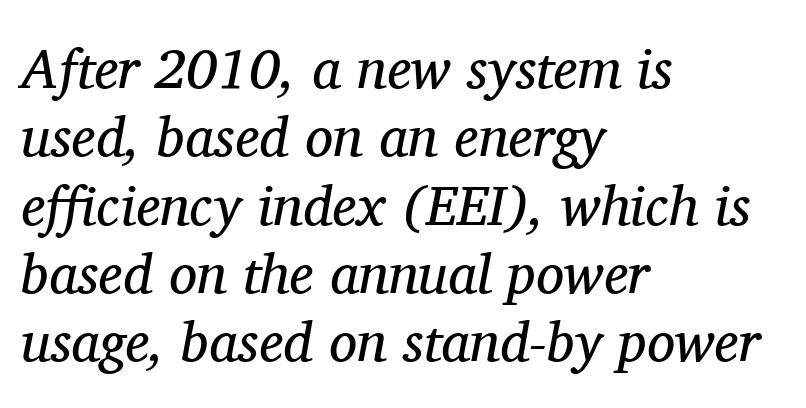
Nobody drew a line under any word here. Each line starts at the same left margin while the right side varies. Here the designer chose a conventional face with non-uniform glyph widths. Weight: not bold — regular or lighter. I'd call this a serif setting — the letters wear small feet. Notice how the stems are inclined rather than vertical — that's the hallmark of italics.
